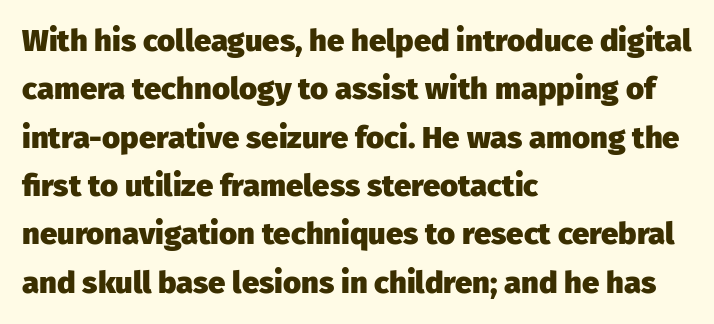
Q: Is the text bold? A: Yes.
Q: Is the text italic (slanted)? A: No, it is upright.
Q: Is the typeface a serif or a sans-serif typeface? A: Sans-serif.
Q: Is the text underlined? A: No.
Q: How is the paragraph aligned? A: Left-aligned.
Q: Is the spacing between letters normal or unusually wide? A: Normal.
Q: Is the spacing between lines tight, normal or loose? A: Normal.
Q: Width (condensed, normal, or wide)? A: Normal.
Q: Stroke contrast? A: Low.
Q: x-height? A: Medium.
Q: Monospaced? A: No.
